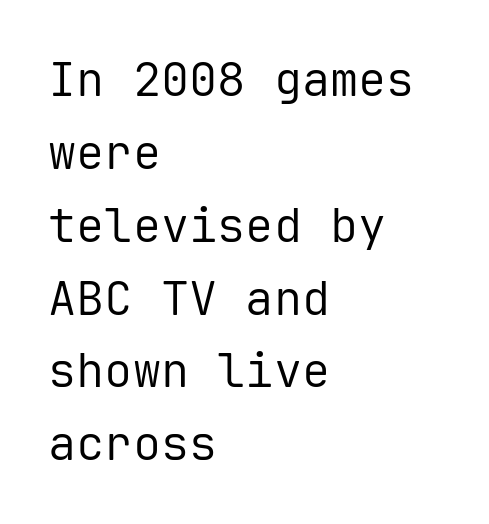
The image shows 47 px regular-weight sans-serif type, upright, monospaced; set left-aligned, normal line spacing (1.55x), normal letter spacing, not underlined; low stroke contrast and a medium x-height.
